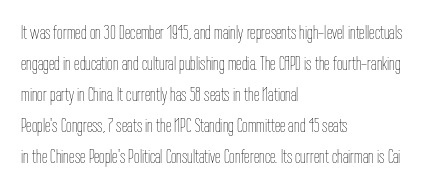
{"italic": "no", "bold": "no", "underline": "no", "align": "left", "line_spacing": "normal", "line_spacing_ratio": 1.55, "letter_spacing": "normal", "letter_spacing_em": 0.0, "glyph_px": 20}
